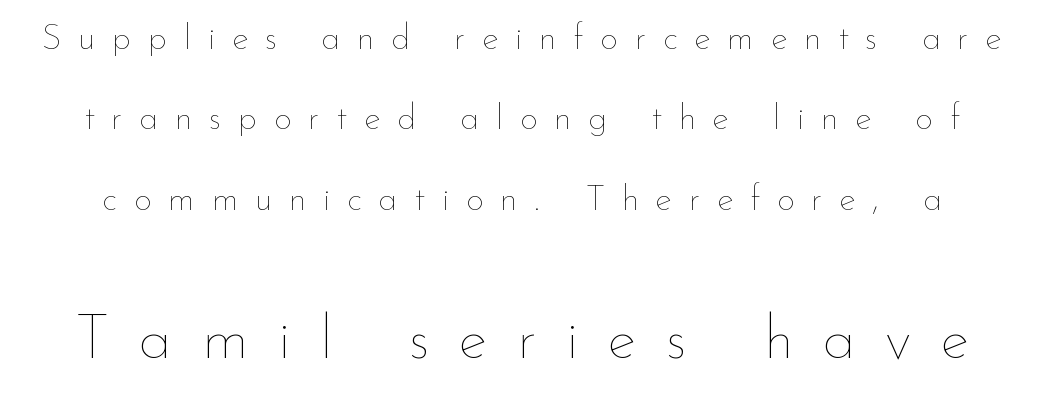
The tracking reads as deliberately expanded to a designer's eye. Vertical spacing — loose. Looks like regular typesetting: each glyph gets only the width it needs. The axis of the letterforms is exactly vertical.
